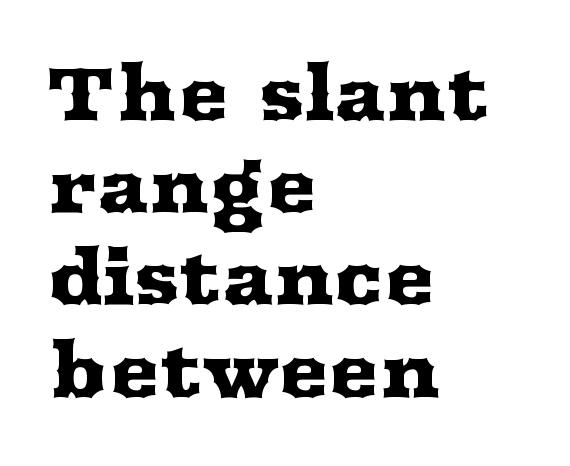
The image shows 75 px wide serif type, upright; set left-aligned, line spacing 1.23x, normal letter spacing, not underlined; medium stroke contrast and a medium x-height.
